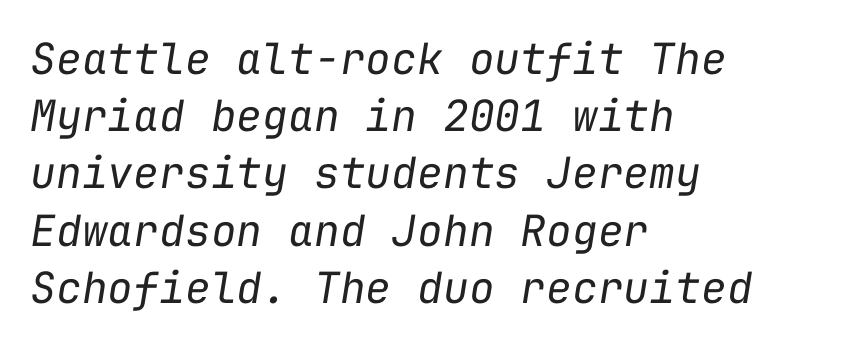
The image shows 43 px regular-weight type, italic (leaning right), monospaced; set left-aligned, normal line spacing (1.33x), normal letter spacing, not underlined; low stroke contrast and a medium x-height.
